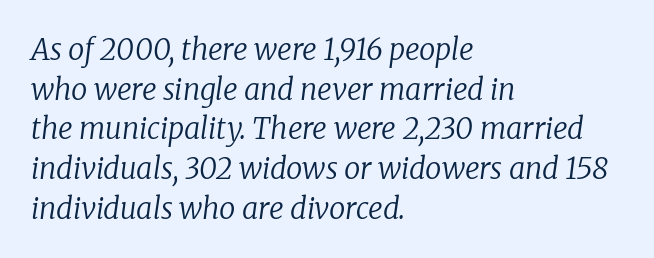
It's the slanting kind of type. Words appear dense and cohesive because spacing is normal. The line-height multiplier appears to be the usual default. I'd call this a serif setting — the letters wear small feet. The typeface has the unassuming heft of standard copy or less.
